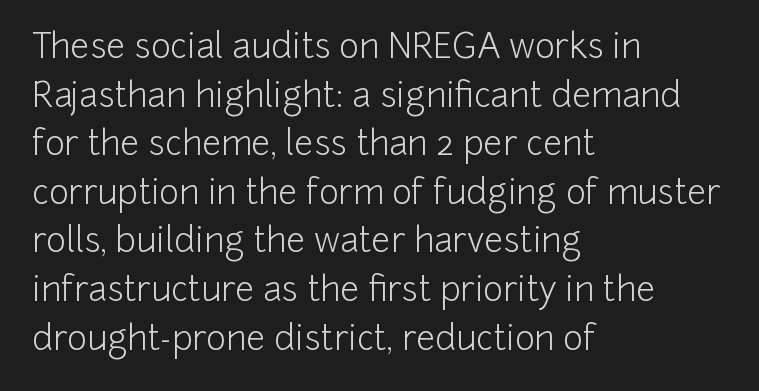
The image shows 34 px light sans-serif type, upright; set left-aligned, normal line spacing (1.43x), normal letter spacing, not underlined; low stroke contrast and a medium x-height.
